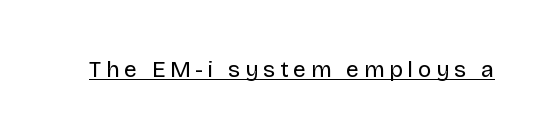
{"italic": "no", "bold": "no", "underline": "yes", "letter_spacing": "wide", "letter_spacing_em": 0.2, "glyph_px": 23}
